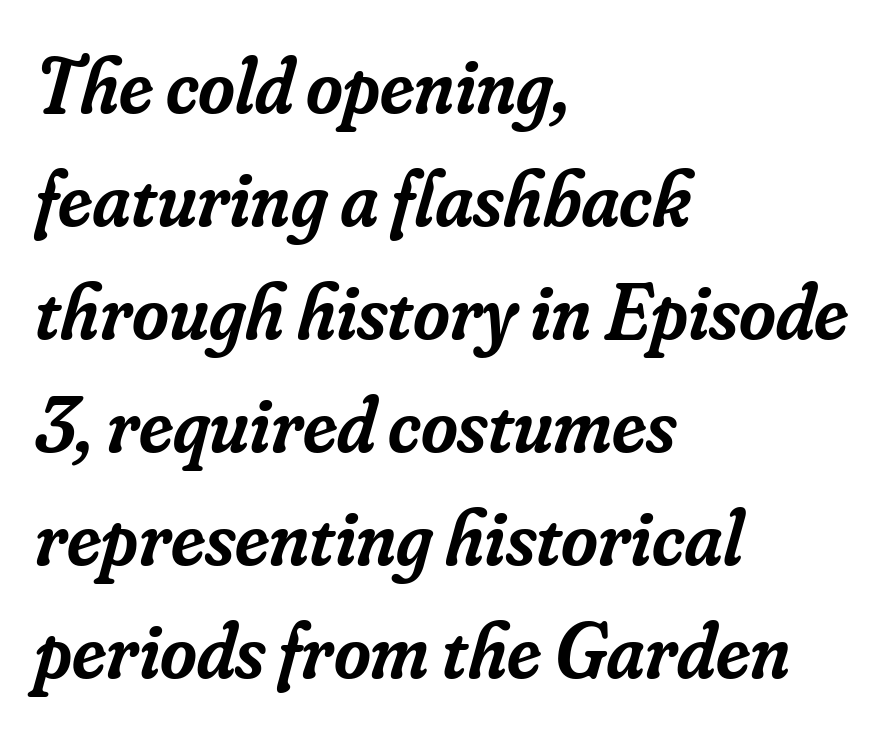
{"serif": "yes", "italic": "yes", "lean": "right", "slant_degrees": 16, "bold": "semi", "weight": "semibold", "width": "normal", "stroke_contrast": "low", "x_height": "small", "monospaced": "no", "underline": "no", "align": "left", "line_spacing": "normal", "line_spacing_ratio": 1.43, "letter_spacing": "normal", "letter_spacing_em": 0.0, "glyph_px": 79}
